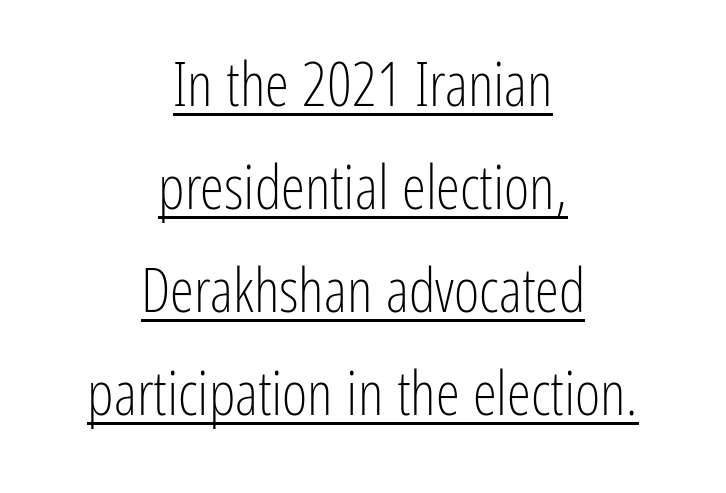
This reads as an unemphasized weight, regular at the heaviest. Is this a fixed-width face? No — the glyphs have proportional, varying widths. Unlike italic type, these characters show no tilt at all. I'd call this a sans setting — the letters go barefoot.
